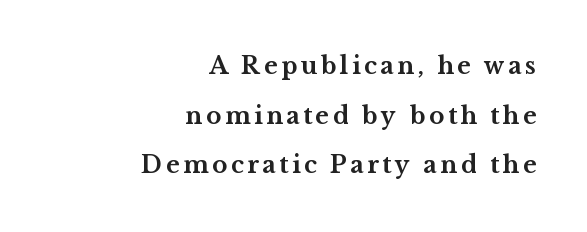
Q: Is the text bold? A: Yes.
Q: Is the text italic (slanted)? A: No, it is upright.
Q: Is the text underlined? A: No.
Q: How is the paragraph aligned? A: Right-aligned.
Q: Is the spacing between lines tight, normal or loose? A: Loose.
